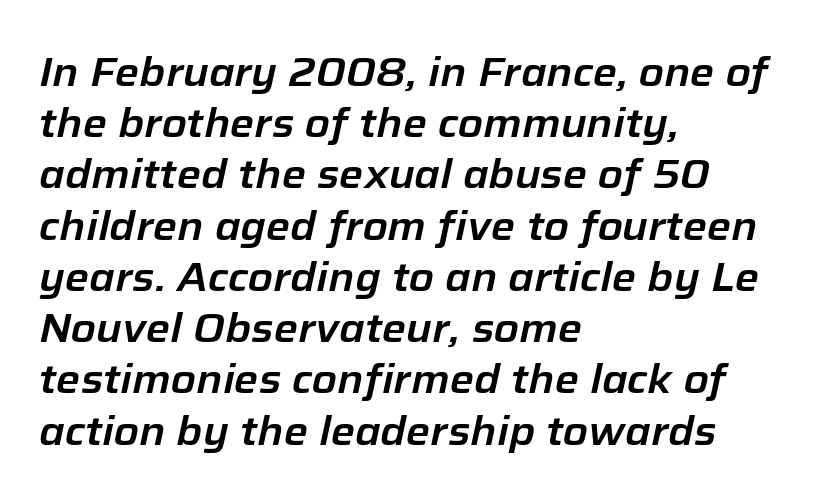
Spacing between characters is what you'd get straight out of the box. The rag falls on the right side of this text block. These lines are rendered in a variable-pitch font. Just letters on the line, the space beneath them empty. A typesetter would call this leading conventional body-copy spacing. Slanted lettering throughout.
